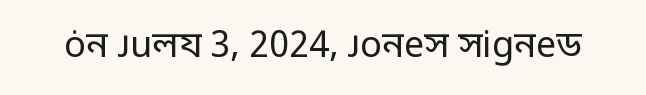
Q: Is the text bold? A: No.
Q: Is the text italic (slanted)? A: No, it is upright.
Q: Is the typeface a serif or a sans-serif typeface? A: Sans-serif.
Q: Is the text underlined? A: No.
Q: Is the spacing between letters normal or unusually wide? A: Normal.
Q: Width (condensed, normal, or wide)? A: Normal.
Q: Stroke contrast? A: Low.
Q: x-height? A: Medium.
Q: Monospaced? A: No.
